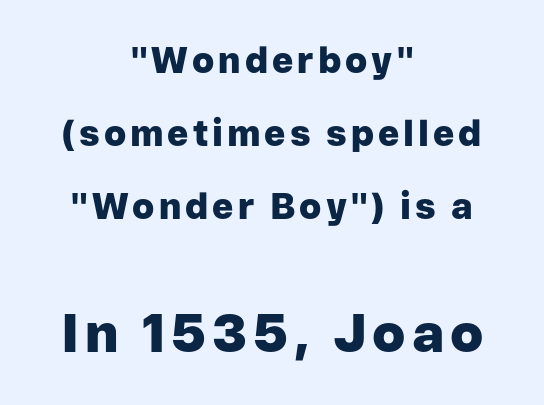
{"serif": "no", "italic": "no", "bold": "yes", "weight": "heavy", "width": "normal", "stroke_contrast": "low", "x_height": "medium", "monospaced": "no", "underline": "no", "align": "center", "line_spacing": "loose", "line_spacing_ratio": 2.03, "larger_block": "second", "size_ratio": 1.5, "glyph_px": 54}
